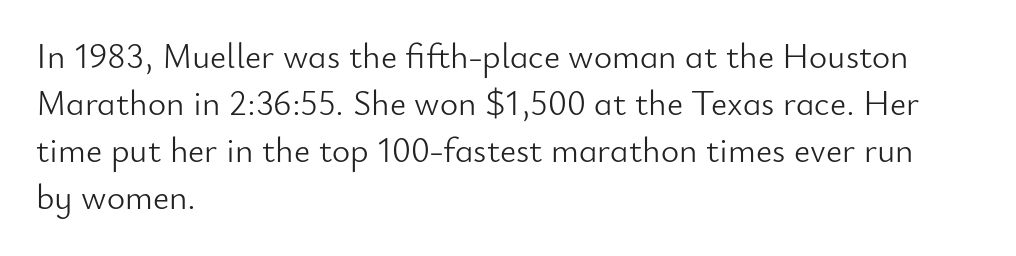
The tracking reads as untouched default to a designer's eye. The space directly below the letters is spotless. The type family on display is of the sans-serif kind. A roman cut, with each character standing at attention. A normal amount of white space separates one row of letters from the next.
